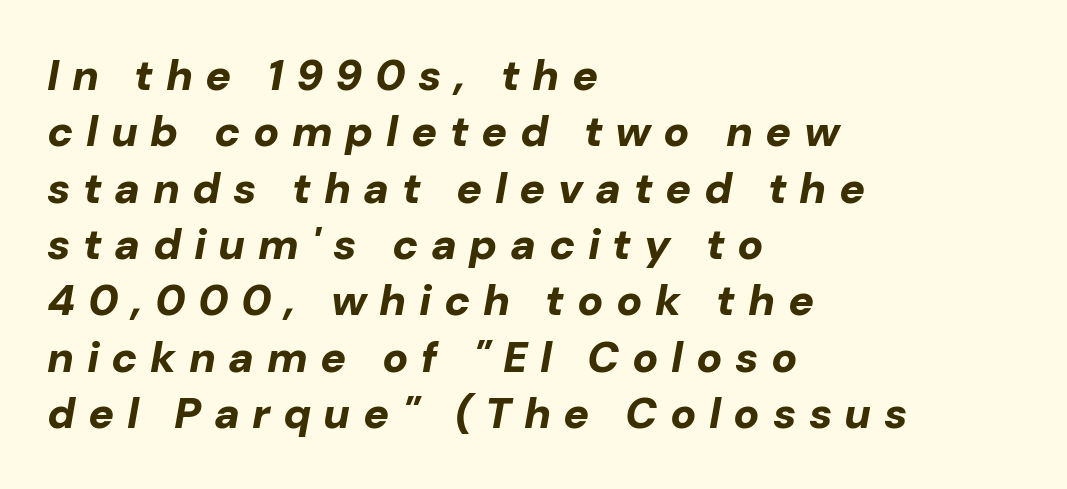
{"italic": "yes", "lean": "right", "slant_degrees": 10, "bold": "yes", "weight": "bold", "width": "normal", "stroke_contrast": "low", "x_height": "medium", "monospaced": "no", "underline": "no", "align": "left", "line_spacing": "normal", "line_spacing_ratio": 1.31, "letter_spacing": "wide", "letter_spacing_em": 0.29, "glyph_px": 43}
